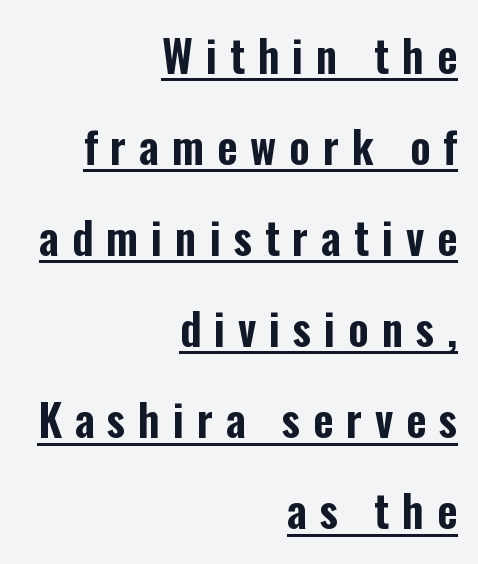
{"serif": "no", "italic": "no", "width": "condensed", "stroke_contrast": "low", "x_height": "medium", "monospaced": "no", "underline": "yes", "align": "right", "line_spacing": "loose", "line_spacing_ratio": 2.07, "letter_spacing": "wide", "letter_spacing_em": 0.29, "glyph_px": 44}
